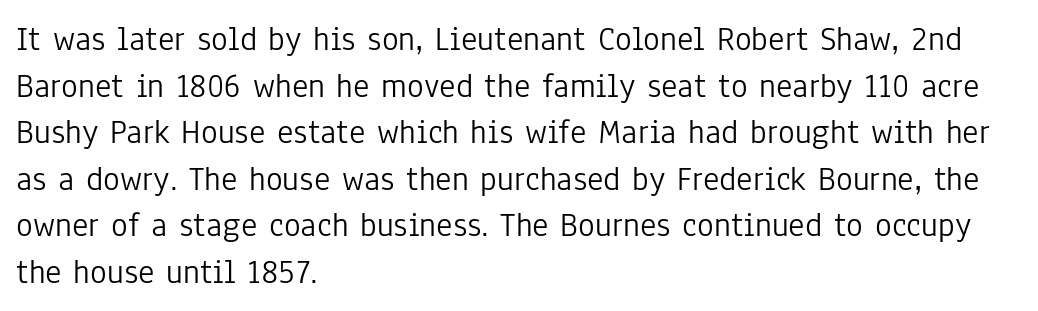
{"serif": "no", "italic": "no", "bold": "no", "weight": "light", "width": "condensed", "stroke_contrast": "low", "x_height": "medium", "monospaced": "no", "underline": "no", "align": "left", "line_spacing": "normal", "line_spacing_ratio": 1.33, "letter_spacing": "normal", "letter_spacing_em": 0.0, "glyph_px": 35}
